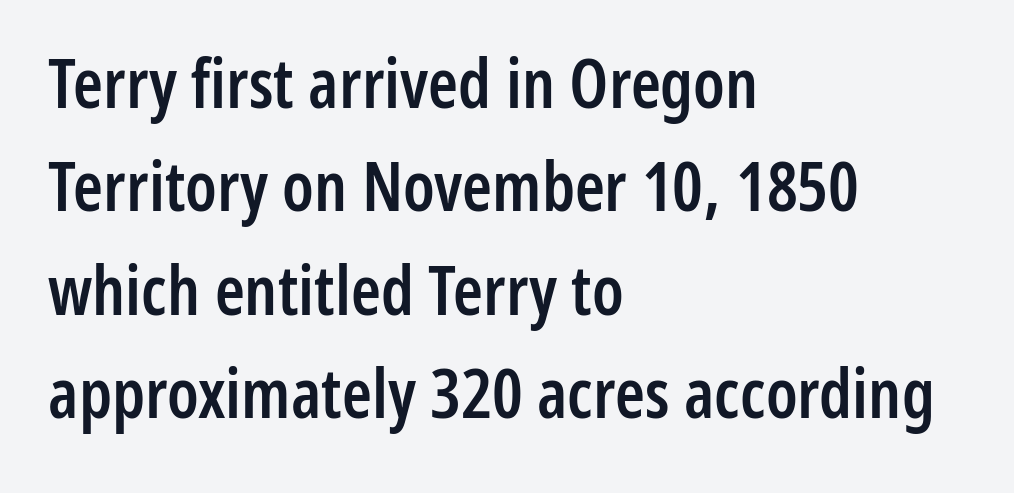
This is the in-between weight designers call semibold or demi. Honestly, the letter spacing is just normal — you wouldn't notice it. In terms of letterform style, serifs are entirely absent. Left-aligned paragraph, ragged on the right. Normally led — the rows are evenly, conventionally spaced. Varying glyph widths throughout — classic text-font behaviour.
